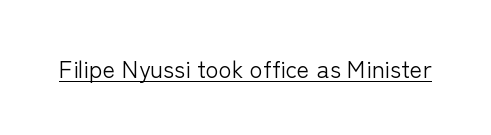
Q: Is the text bold? A: No.
Q: Is the text italic (slanted)? A: No, it is upright.
Q: Is the text underlined? A: Yes.
Q: Is the spacing between letters normal or unusually wide? A: Normal.
